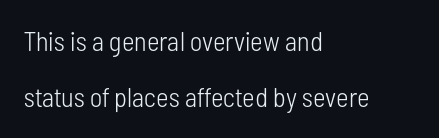
{"italic": "no", "bold": "no", "underline": "no", "align": "left", "line_spacing": "loose", "line_spacing_ratio": 2.09, "letter_spacing": "normal", "letter_spacing_em": 0.0, "glyph_px": 27}
